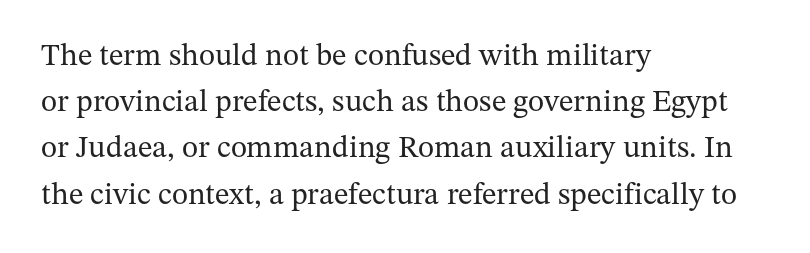
Q: Is the text bold? A: No.
Q: Is the text italic (slanted)? A: No, it is upright.
Q: Is the typeface a serif or a sans-serif typeface? A: Serif.
Q: Is the text underlined? A: No.
Q: How is the paragraph aligned? A: Left-aligned.
Q: Is the spacing between letters normal or unusually wide? A: Normal.
Q: Is the spacing between lines tight, normal or loose? A: Normal.
Q: Width (condensed, normal, or wide)? A: Normal.
Q: Stroke contrast? A: Medium.
Q: x-height? A: Medium.
Q: Monospaced? A: No.
